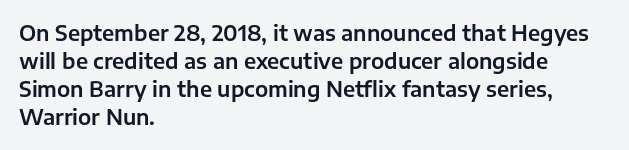
Q: Is the text italic (slanted)? A: No, it is upright.
Q: Is the text underlined? A: No.
Q: How is the paragraph aligned? A: Left-aligned.
Q: Is the spacing between letters normal or unusually wide? A: Normal.
Q: Is the spacing between lines tight, normal or loose? A: Normal.
